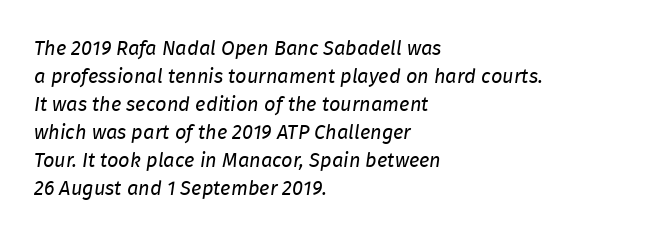
{"italic": "yes", "lean": "right", "slant_degrees": 8, "bold": "no", "underline": "no", "align": "left", "line_spacing": "normal", "line_spacing_ratio": 1.4, "letter_spacing": "normal", "letter_spacing_em": 0.0, "glyph_px": 20}
